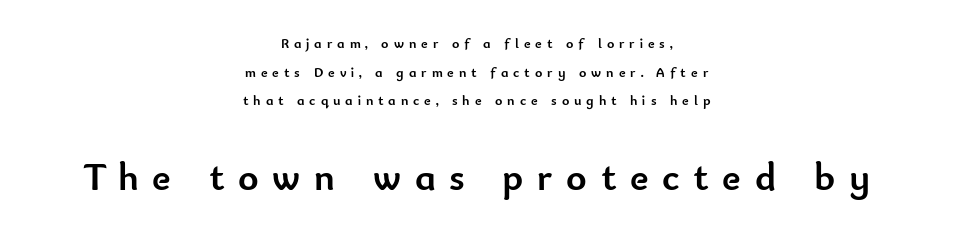
Each new line begins a long way beneath the previous one. A typesetter would call this proportional, since set widths differ per character. Nope, no serifs anywhere on these letters. The baseline area is clear.
